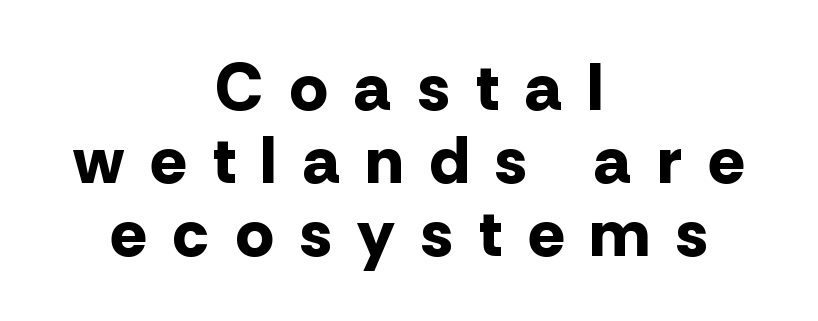
{"serif": "no", "italic": "no", "bold": "yes", "weight": "bold", "width": "normal", "stroke_contrast": "low", "x_height": "medium", "monospaced": "no", "underline": "no", "align": "center", "line_spacing": "tight", "line_spacing_ratio": 1.09, "letter_spacing": "wide", "letter_spacing_em": 0.4, "glyph_px": 67}
